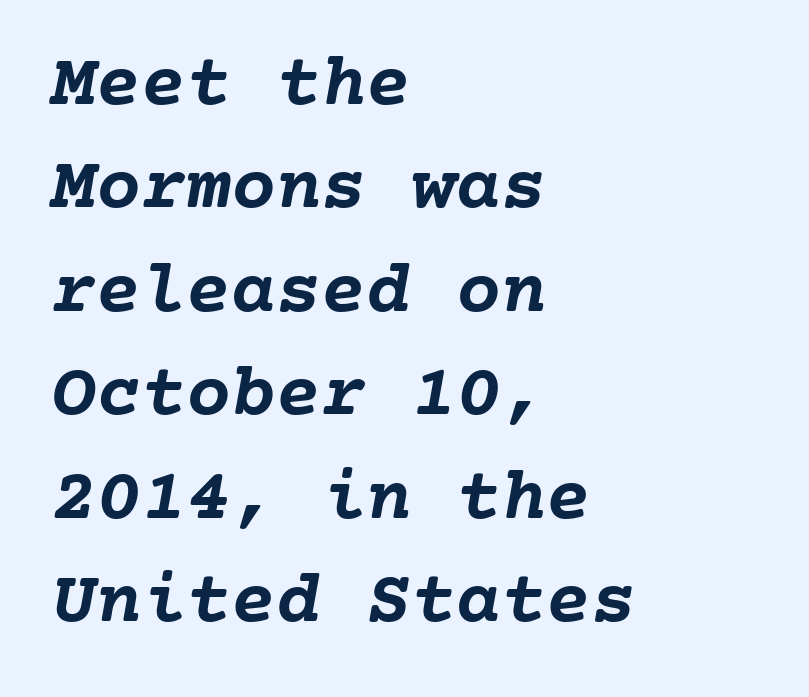
The image shows 75 px semibold type, monospaced; set left-aligned, normal line spacing (1.38x), normal letter spacing, not underlined; low stroke contrast and a medium x-height.
